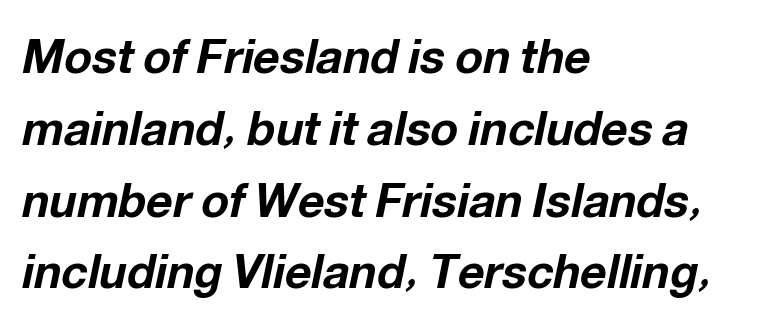
{"italic": "yes", "lean": "right", "slant_degrees": 12, "bold": "yes", "weight": "bold", "width": "normal", "stroke_contrast": "low", "x_height": "medium", "monospaced": "no", "underline": "no", "align": "left", "line_spacing": "normal", "line_spacing_ratio": 1.56, "letter_spacing": "normal", "letter_spacing_em": 0.0, "glyph_px": 46}
